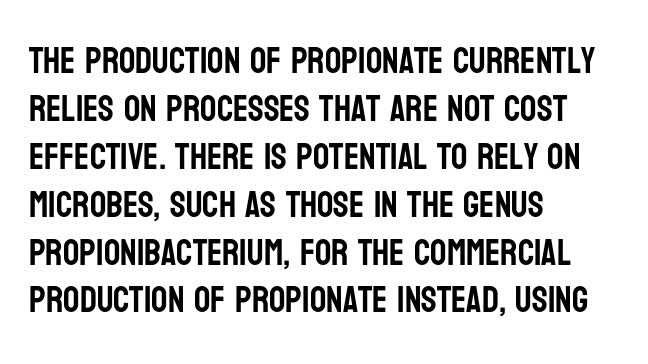
{"serif": "no", "italic": "no", "width": "condensed", "stroke_contrast": "low", "x_height": "large", "monospaced": "no", "underline": "no", "align": "left", "line_spacing": "normal", "line_spacing_ratio": 1.33, "letter_spacing": "normal", "letter_spacing_em": 0.0, "glyph_px": 36}
